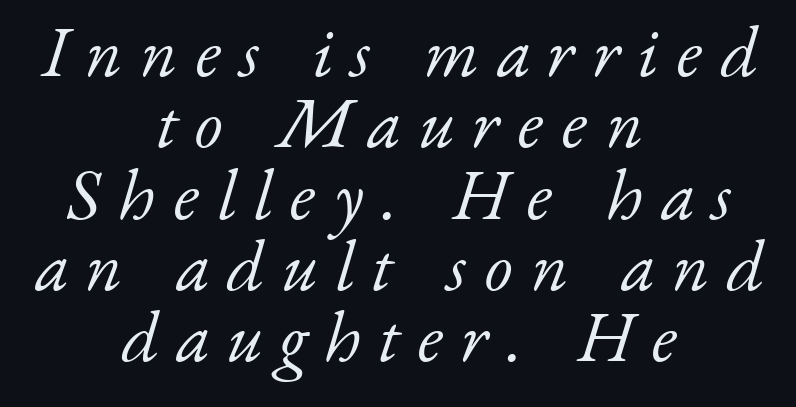
The lines are packed closely together with very little leading. Observe the lean: these are italic letterforms. The foot of each line stays bare and open. Compared with typical body copy, the letter spacing here is much looser. A typesetter would call this proportional, since set widths differ per character. Is this a sans? No — the strokes have serifs.
